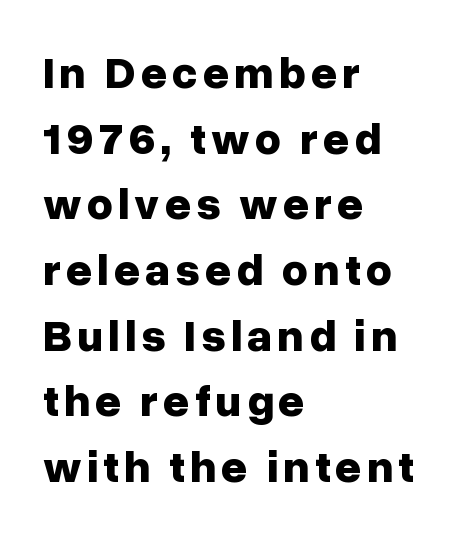
Q: Is the text bold? A: Yes.
Q: Is the text italic (slanted)? A: No, it is upright.
Q: Is the typeface a serif or a sans-serif typeface? A: Sans-serif.
Q: Is the text underlined? A: No.
Q: How is the paragraph aligned? A: Left-aligned.
Q: Is the spacing between lines tight, normal or loose? A: Normal.
Q: Width (condensed, normal, or wide)? A: Normal.
Q: Stroke contrast? A: Low.
Q: x-height? A: Medium.
Q: Monospaced? A: No.
